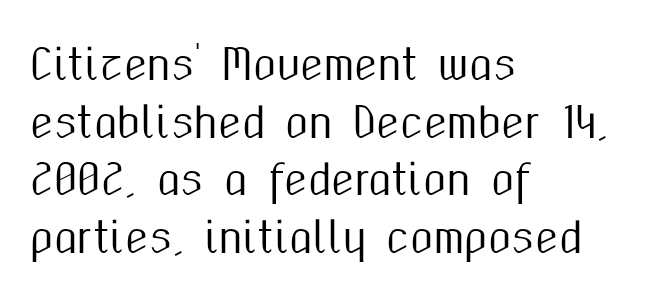
Q: Is the text italic (slanted)? A: No, it is upright.
Q: Is the typeface a serif or a sans-serif typeface? A: Sans-serif.
Q: Is the text underlined? A: No.
Q: How is the paragraph aligned? A: Left-aligned.
Q: Is the spacing between letters normal or unusually wide? A: Normal.
Q: Is the spacing between lines tight, normal or loose? A: Normal.
Q: Width (condensed, normal, or wide)? A: Condensed.
Q: Stroke contrast? A: Medium.
Q: x-height? A: Medium.
Q: Monospaced? A: No.
